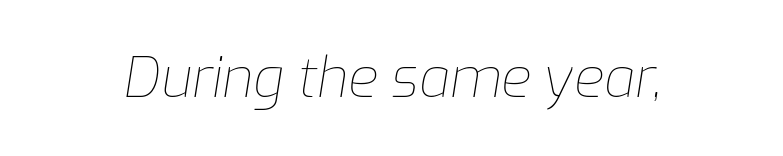
The image shows 55 px thin type, italic (leaning right); set normal letter spacing, not underlined; low stroke contrast and a medium x-height.
